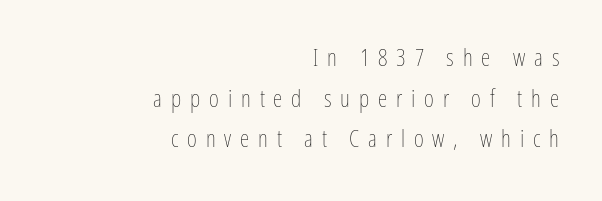
The image shows 24 px text type, upright; set right-aligned, normal line spacing (1.69x), unusually wide letter spacing (+0.37 em), not underlined.
